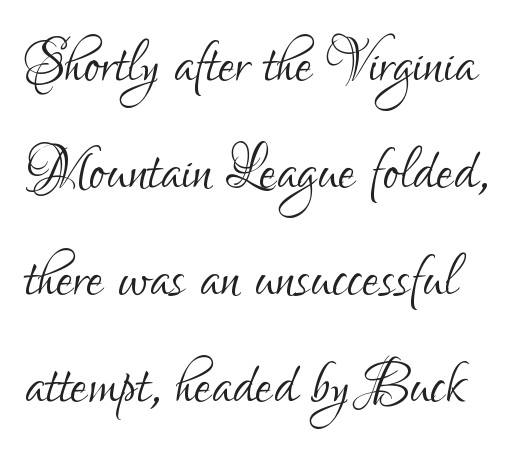
Q: Is the text bold? A: No.
Q: Is the text italic (slanted)? A: Yes.
Q: Is the typeface a serif or a sans-serif typeface? A: Sans-serif.
Q: Is the text underlined? A: No.
Q: Is the spacing between letters normal or unusually wide? A: Normal.
Q: Is the spacing between lines tight, normal or loose? A: Normal.
Q: Width (condensed, normal, or wide)? A: Condensed.
Q: Stroke contrast? A: Low.
Q: x-height? A: Small.
Q: Monospaced? A: No.
